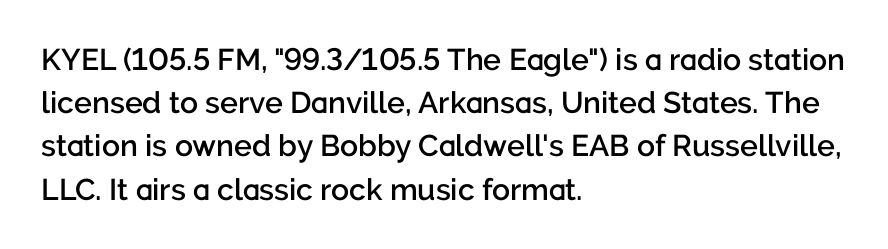
The image shows 30 px semibold sans-serif type, upright; set left-aligned, normal line spacing (1.44x), normal letter spacing, not underlined; low stroke contrast and a medium x-height.
